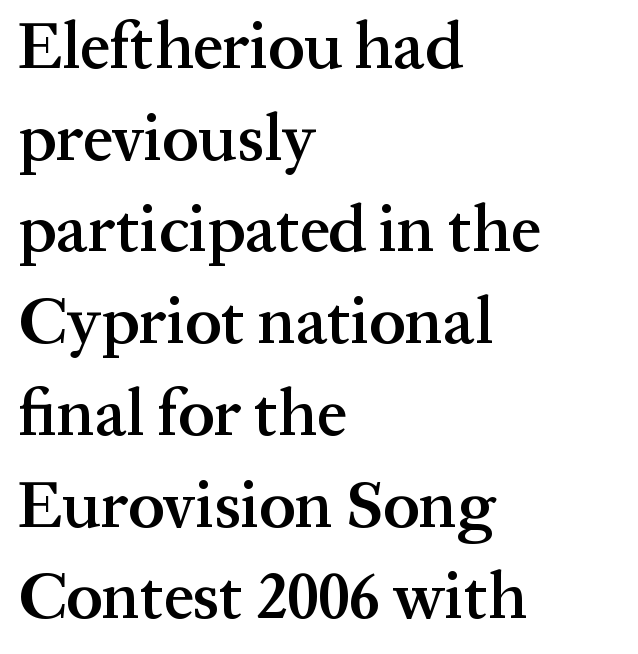
The image shows 66 px semibold serif type, upright; set left-aligned, normal line spacing (1.39x), normal letter spacing, not underlined; medium stroke contrast and a medium x-height.
